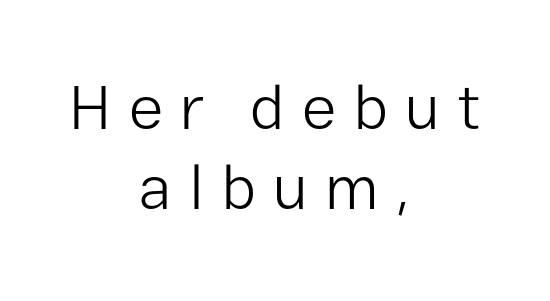
Q: Is the text bold? A: No.
Q: Is the text italic (slanted)? A: No, it is upright.
Q: Is the typeface a serif or a sans-serif typeface? A: Sans-serif.
Q: Is the text underlined? A: No.
Q: How is the paragraph aligned? A: Centered.
Q: Is the spacing between letters normal or unusually wide? A: Unusually wide.
Q: Is the spacing between lines tight, normal or loose? A: Normal.
Q: Width (condensed, normal, or wide)? A: Normal.
Q: Stroke contrast? A: Low.
Q: x-height? A: Medium.
Q: Monospaced? A: No.
